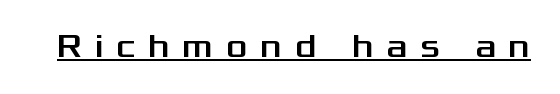
{"serif": "no", "italic": "no", "width": "wide", "stroke_contrast": "medium", "x_height": "medium", "monospaced": "no", "underline": "yes", "letter_spacing": "wide", "letter_spacing_em": 0.38, "glyph_px": 33}
